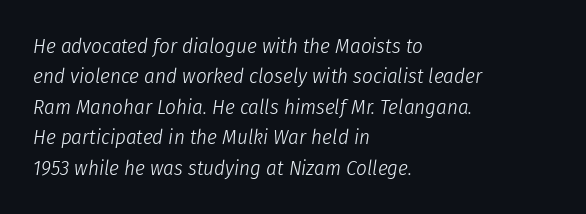
{"italic": "yes", "lean": "right", "slant_degrees": 8, "bold": "no", "underline": "no", "align": "left", "line_spacing": "normal", "line_spacing_ratio": 1.45, "letter_spacing": "normal", "letter_spacing_em": 0.0, "glyph_px": 21}
